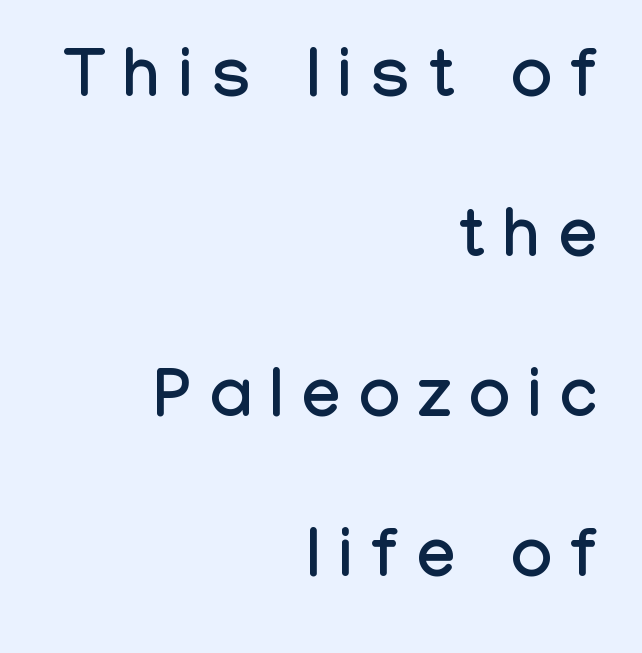
The image shows 69 px condensed sans-serif type, upright; set right-aligned, loose line spacing (2.32x), unusually wide letter spacing (+0.27 em), not underlined; low stroke contrast and a medium x-height.
